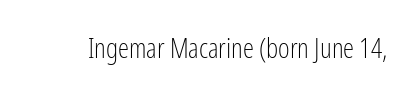
Q: Is the text bold? A: No.
Q: Is the text italic (slanted)? A: No, it is upright.
Q: Is the typeface a serif or a sans-serif typeface? A: Sans-serif.
Q: Is the text underlined? A: No.
Q: Is the spacing between letters normal or unusually wide? A: Normal.
Q: Width (condensed, normal, or wide)? A: Condensed.
Q: Stroke contrast? A: Low.
Q: x-height? A: Medium.
Q: Monospaced? A: No.
